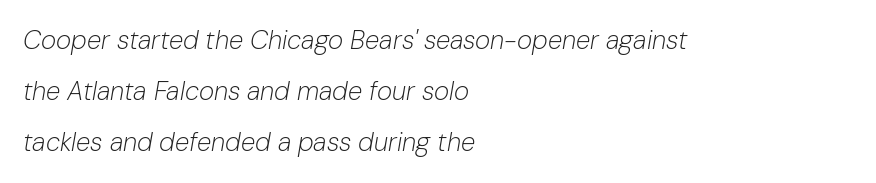
Q: Is the text bold? A: No.
Q: Is the text italic (slanted)? A: Yes, it leans right by about 10 degrees.
Q: Is the text underlined? A: No.
Q: How is the paragraph aligned? A: Left-aligned.
Q: Is the spacing between letters normal or unusually wide? A: Normal.
Q: Is the spacing between lines tight, normal or loose? A: Loose.
